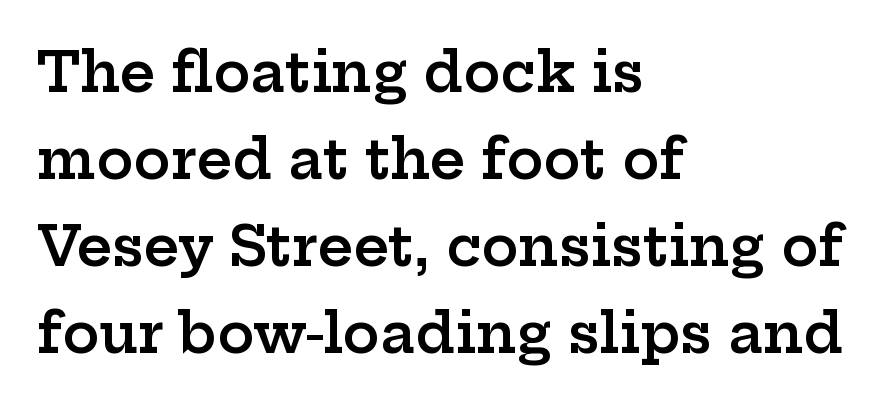
Q: Is the text bold? A: Semi-bold.
Q: Is the text italic (slanted)? A: No, it is upright.
Q: Is the typeface a serif or a sans-serif typeface? A: Serif.
Q: Is the text underlined? A: No.
Q: How is the paragraph aligned? A: Left-aligned.
Q: Is the spacing between letters normal or unusually wide? A: Normal.
Q: Is the spacing between lines tight, normal or loose? A: Normal.
Q: Width (condensed, normal, or wide)? A: Wide.
Q: Stroke contrast? A: Low.
Q: x-height? A: Medium.
Q: Monospaced? A: No.
